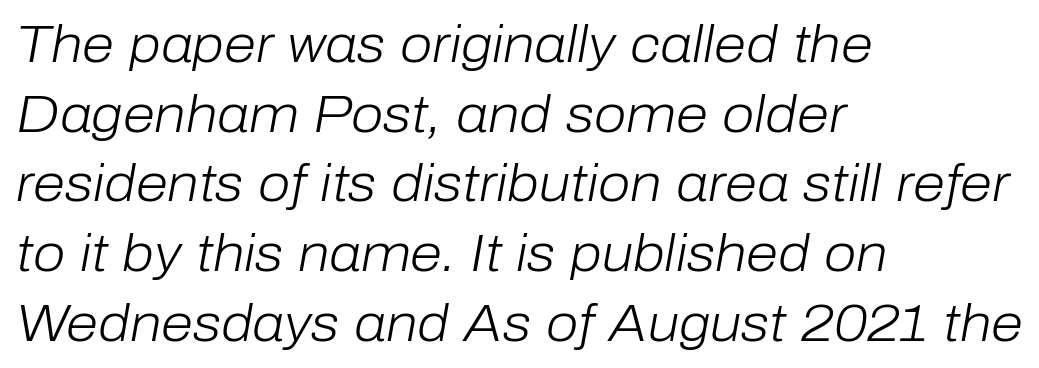
{"italic": "yes", "lean": "right", "slant_degrees": 10, "bold": "no", "weight": "light", "width": "normal", "stroke_contrast": "low", "x_height": "medium", "monospaced": "no", "underline": "no", "align": "left", "line_spacing": "normal", "line_spacing_ratio": 1.34, "letter_spacing": "normal", "letter_spacing_em": 0.0, "glyph_px": 52}
